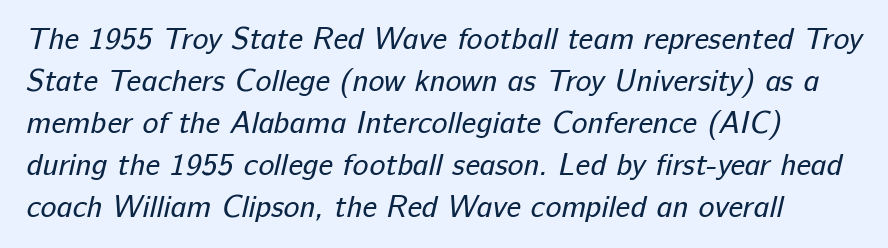
{"serif": "no", "bold": "no", "weight": "regular", "width": "normal", "stroke_contrast": "low", "x_height": "medium", "monospaced": "no", "underline": "no", "line_spacing": "normal", "line_spacing_ratio": 1.4, "letter_spacing": "normal", "letter_spacing_em": 0.0, "glyph_px": 30}
